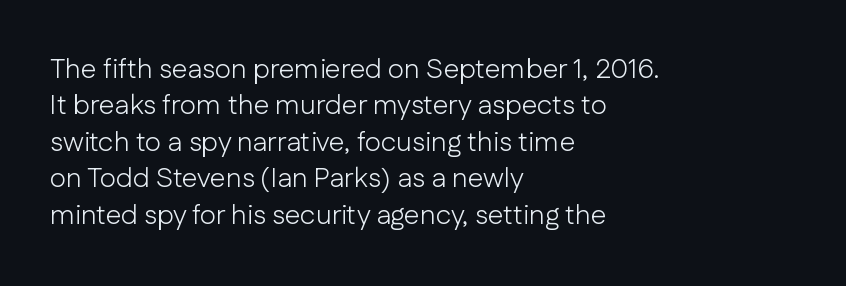
Q: Is the text bold? A: No.
Q: Is the text italic (slanted)? A: No, it is upright.
Q: Is the typeface a serif or a sans-serif typeface? A: Sans-serif.
Q: Is the text underlined? A: No.
Q: How is the paragraph aligned? A: Left-aligned.
Q: Is the spacing between letters normal or unusually wide? A: Normal.
Q: Is the spacing between lines tight, normal or loose? A: Normal.
Q: Width (condensed, normal, or wide)? A: Normal.
Q: Stroke contrast? A: Low.
Q: x-height? A: Medium.
Q: Monospaced? A: No.
